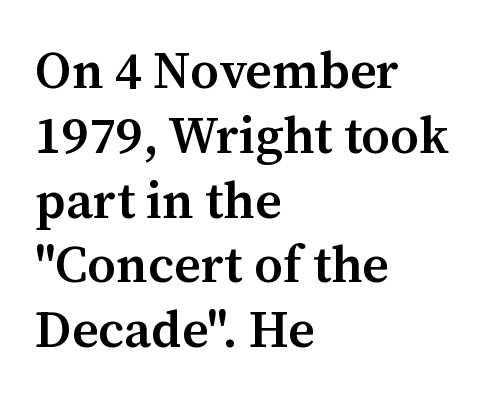
The image shows 51 px semibold serif type, upright; set left-aligned, normal line spacing (1.27x), normal letter spacing, not underlined; medium stroke contrast and a medium x-height.
